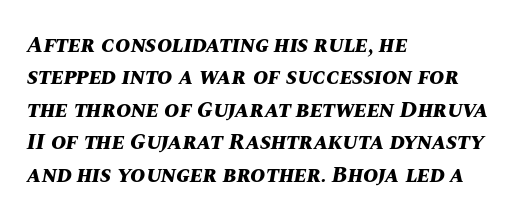
Layout note: lines flush left. As a designer I'd log this as weight 700, bold. Standard letterfit; no display-style spreading of the glyphs. This is oblique type, the kind used for emphasis or titles.
